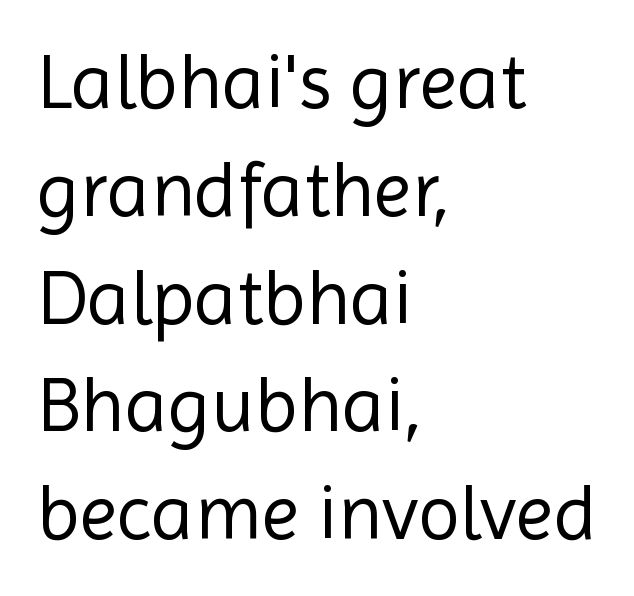
The image shows 77 px regular-weight sans-serif type, upright; set left-aligned, normal line spacing (1.4x), normal letter spacing, not underlined; a medium x-height.
